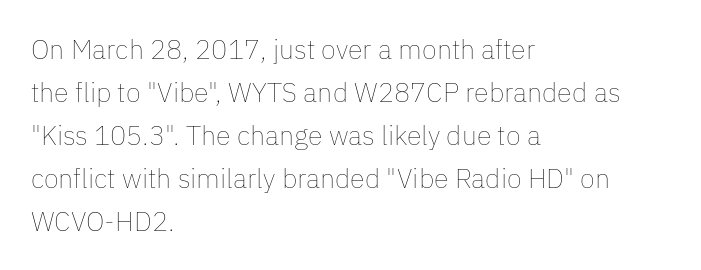
{"italic": "no", "bold": "no", "underline": "no", "align": "left", "line_spacing": "normal", "line_spacing_ratio": 1.59, "letter_spacing": "normal", "letter_spacing_em": 0.0, "glyph_px": 27}
